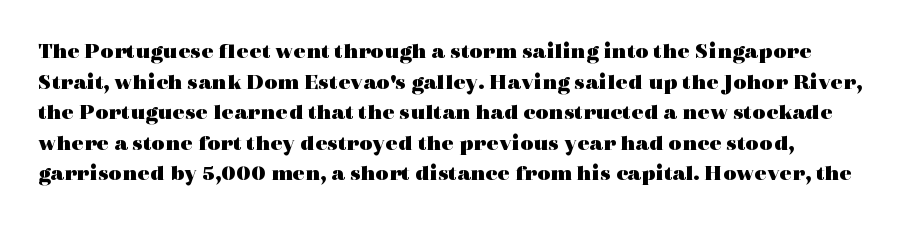
{"italic": "no", "bold": "yes", "underline": "no", "line_spacing": "normal", "line_spacing_ratio": 1.33, "letter_spacing": "normal", "letter_spacing_em": 0.0, "glyph_px": 23}
